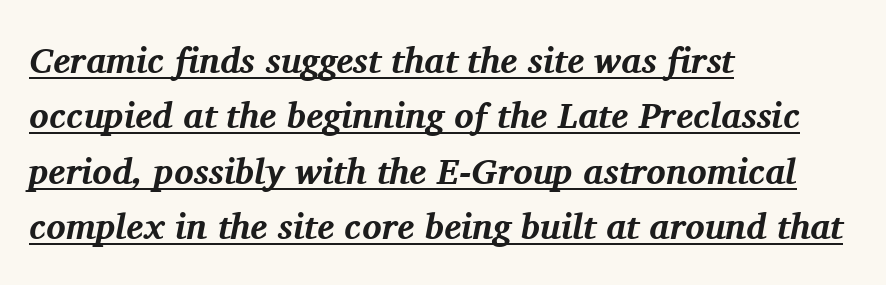
Has an underline been added? It has. Looking at the ascenders, they clearly lean. Note: serifs present on the glyphs. Compared with typical paragraphs, the rows here are spaced about the same.
